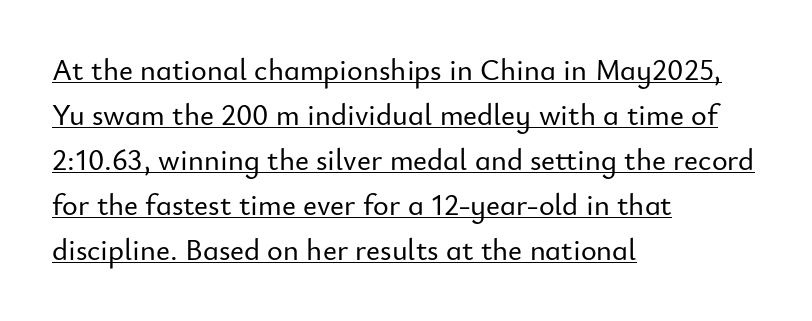
Underlining? Definitely there. The paragraph shown leans on its left margin. A sans-serif font was chosen for this passage. Each letter keeps its own natural width here, so spacing adapts to shape. Upright lettering throughout. The leading is moderate, giving the passage an even texture.
